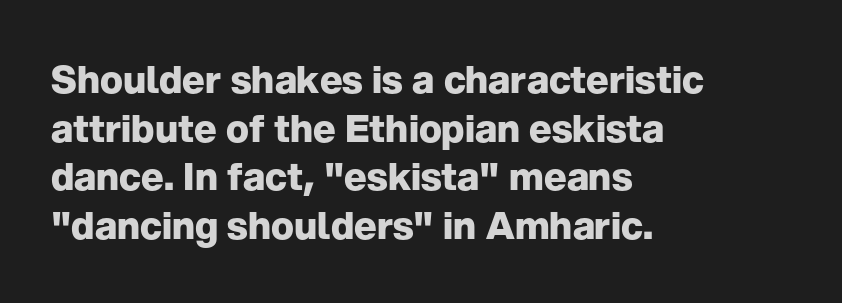
Regarding leading, the lines here are spaced in the standard way. The letters stand straight up with perfectly vertical stems. Glance below the letters and you will spot only blank space. The passage is arranged the way most books set body copy — flush left.
